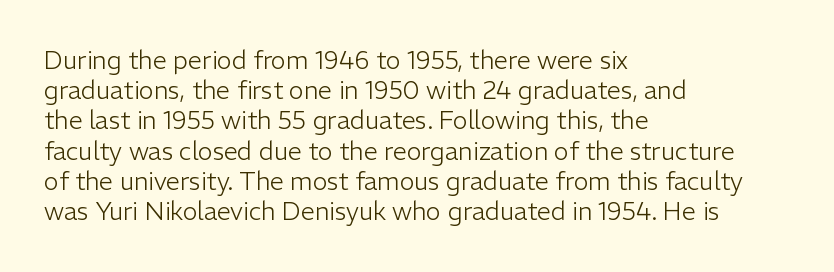
{"italic": "no", "bold": "no", "underline": "no", "align": "left", "line_spacing_ratio": 1.21, "letter_spacing": "normal", "letter_spacing_em": 0.0, "glyph_px": 25}
